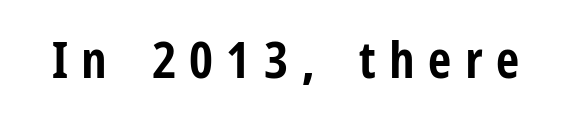
The tracking jumps out immediately: characters are airy and widely separated. These words are printed bold, with thick strokes throughout. To sum up the face: it is a sans, with no serifs. Is this a fixed-width face? No — the glyphs have proportional, varying widths. The string is rendered with underlining switched off.
